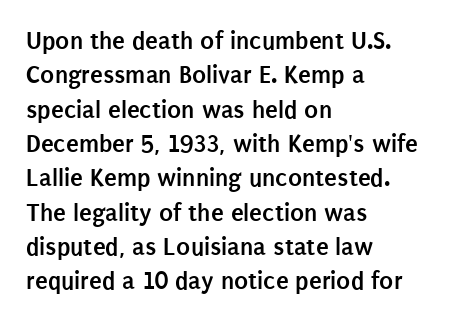
{"italic": "no", "bold": "yes", "underline": "no", "align": "left", "line_spacing": "normal", "line_spacing_ratio": 1.32, "letter_spacing": "normal", "letter_spacing_em": 0.0, "glyph_px": 26}
